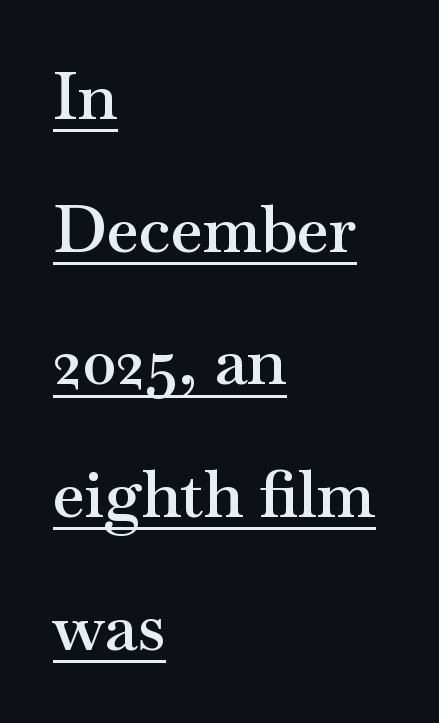
The image shows 66 px semibold, wide serif type, upright; set left-aligned, loose line spacing (2.01x), normal letter spacing, underlined; medium stroke contrast and a small x-height.
